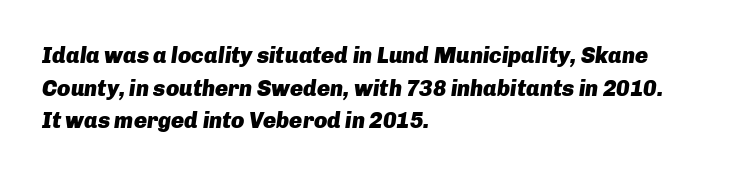
{"italic": "yes", "lean": "right", "slant_degrees": 8, "bold": "yes", "underline": "no", "align": "left", "line_spacing": "normal", "line_spacing_ratio": 1.48, "letter_spacing": "normal", "letter_spacing_em": 0.0, "glyph_px": 22}
